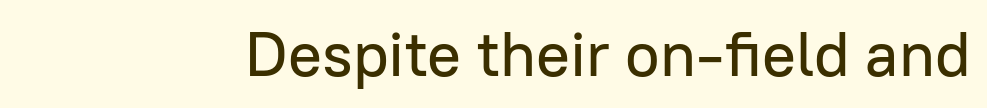
Q: Is the text italic (slanted)? A: No, it is upright.
Q: Is the typeface a serif or a sans-serif typeface? A: Sans-serif.
Q: Is the text underlined? A: No.
Q: Is the spacing between letters normal or unusually wide? A: Normal.
Q: Width (condensed, normal, or wide)? A: Normal.
Q: Stroke contrast? A: Low.
Q: x-height? A: Medium.
Q: Monospaced? A: No.
